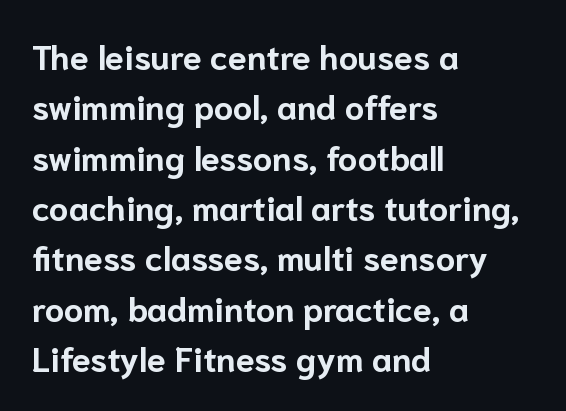
Q: Is the text bold? A: Yes.
Q: Is the text italic (slanted)? A: No, it is upright.
Q: Is the typeface a serif or a sans-serif typeface? A: Sans-serif.
Q: Is the text underlined? A: No.
Q: How is the paragraph aligned? A: Left-aligned.
Q: Is the spacing between letters normal or unusually wide? A: Normal.
Q: Is the spacing between lines tight, normal or loose? A: Normal.
Q: Width (condensed, normal, or wide)? A: Normal.
Q: Stroke contrast? A: Low.
Q: x-height? A: Medium.
Q: Monospaced? A: No.
